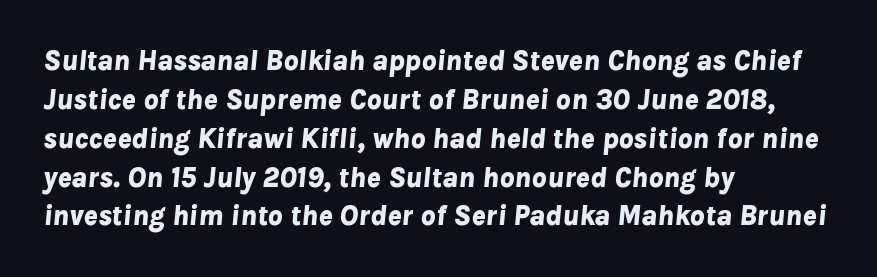
Q: Is the text bold? A: Yes.
Q: Is the text italic (slanted)? A: Yes, it leans right by about 8 degrees.
Q: Is the text underlined? A: No.
Q: How is the paragraph aligned? A: Left-aligned.
Q: Is the spacing between letters normal or unusually wide? A: Normal.
Q: Is the spacing between lines tight, normal or loose? A: Normal.
Q: Width (condensed, normal, or wide)? A: Normal.
Q: Stroke contrast? A: Low.
Q: x-height? A: Medium.
Q: Monospaced? A: No.
